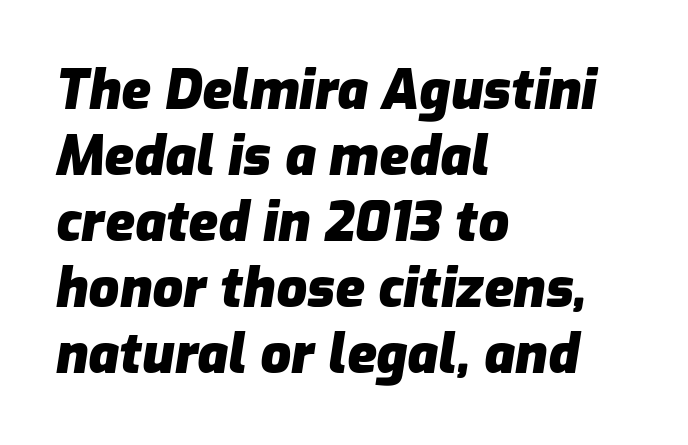
{"italic": "yes", "lean": "right", "slant_degrees": 9, "bold": "yes", "weight": "heavy", "width": "normal", "stroke_contrast": "low", "x_height": "medium", "monospaced": "no", "underline": "no", "align": "left", "line_spacing_ratio": 1.22, "letter_spacing": "normal", "letter_spacing_em": 0.0, "glyph_px": 54}
